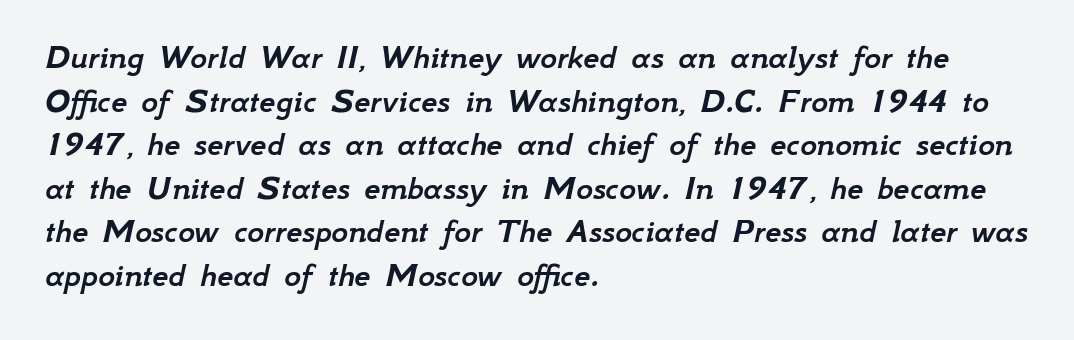
A clean baseline with only descenders dipping below it. These lines are rendered in a variable-pitch font. Characters are canted at an angle relative to the baseline's perpendicular. Standard letterfit; no display-style spreading of the glyphs. Teacher's note: observe the even left margin — that is flush-left alignment.
